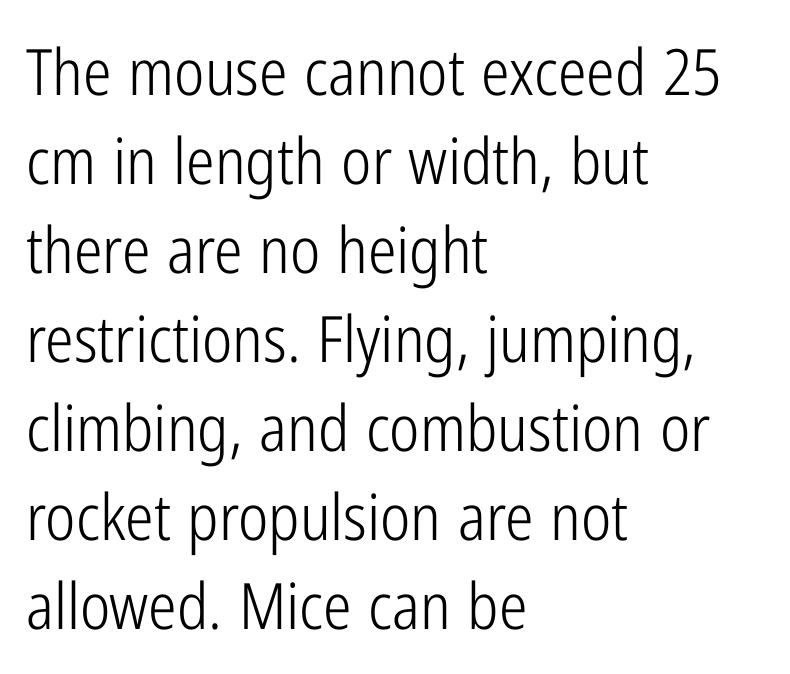
Caption: multi-line text, flush left, ragged right. The strokes are not fattened; the text isn't bold. Observe the ordinary spacing: letters are neighbours, not strangers. Varying glyph widths throughout — classic text-font behaviour. Normally led — the rows are evenly, conventionally spaced.
